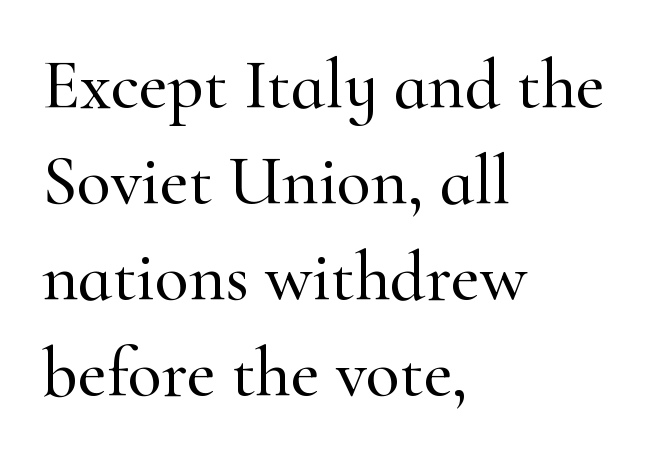
The image shows 70 px serif type, upright; set left-aligned, normal line spacing (1.37x), normal letter spacing, not underlined; high stroke contrast and a small x-height.
